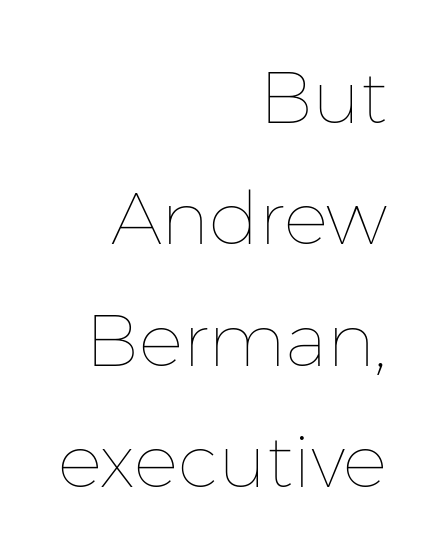
Q: Is the text bold? A: No.
Q: Is the text italic (slanted)? A: No, it is upright.
Q: Is the text underlined? A: No.
Q: How is the paragraph aligned? A: Right-aligned.
Q: Is the spacing between letters normal or unusually wide? A: Normal.
Q: Is the spacing between lines tight, normal or loose? A: Normal.
Q: Width (condensed, normal, or wide)? A: Normal.
Q: Stroke contrast? A: Low.
Q: x-height? A: Medium.
Q: Monospaced? A: No.
